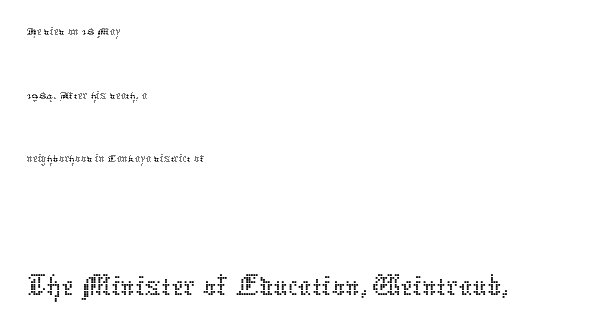
The image shows 67 px thin type, upright; set left-aligned, loose line spacing (2.36x), normal letter spacing, not underlined; the second (bottom) block is 2.48x larger; low stroke contrast and a medium x-height.
